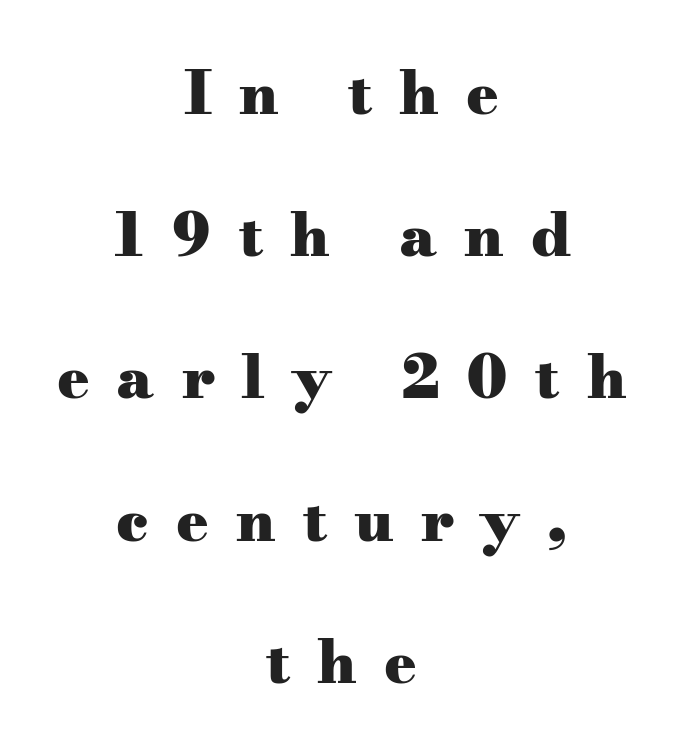
{"serif": "yes", "italic": "no", "bold": "yes", "weight": "heavy", "width": "wide", "stroke_contrast": "medium", "x_height": "small", "monospaced": "no", "underline": "no", "align": "center", "line_spacing": "loose", "line_spacing_ratio": 2.37, "letter_spacing": "wide", "letter_spacing_em": 0.45, "glyph_px": 60}
